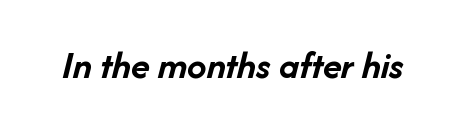
{"italic": "yes", "lean": "right", "slant_degrees": 14, "bold": "yes", "weight": "semibold", "width": "normal", "stroke_contrast": "low", "x_height": "medium", "monospaced": "no", "underline": "no", "letter_spacing": "normal", "letter_spacing_em": 0.0, "glyph_px": 39}
